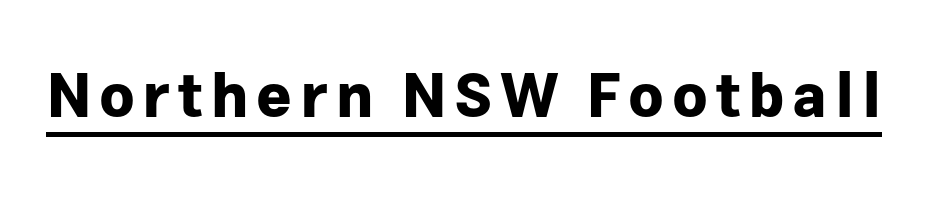
{"serif": "no", "italic": "no", "bold": "yes", "weight": "bold", "width": "normal", "stroke_contrast": "low", "x_height": "medium", "monospaced": "no", "underline": "yes", "glyph_px": 61}
